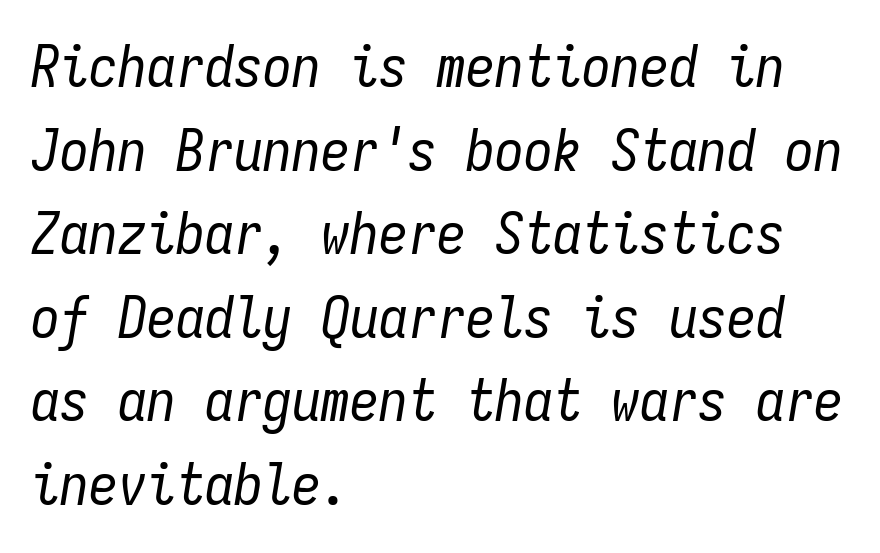
Leading matches the norm, producing a regular column. Decoration check: the copy has no underline. Compared with ordinary roman type, these characters are visibly tilted. The weight would be labelled regular, book, light, or lighter still. Each letter, wide or thin by design, is forced into the same width here. The type is set solid horizontally, with unmodified tracking.
